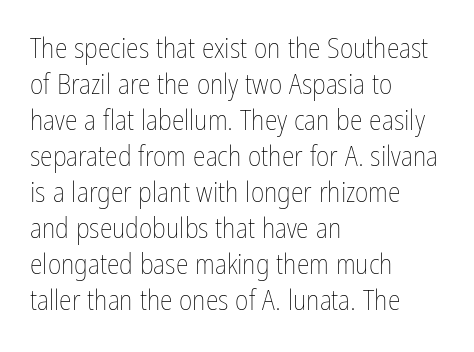
{"italic": "no", "bold": "no", "weight": "thin", "width": "condensed", "stroke_contrast": "low", "x_height": "medium", "monospaced": "no", "underline": "no", "align": "left", "line_spacing_ratio": 1.24, "letter_spacing": "normal", "letter_spacing_em": 0.0, "glyph_px": 29}
